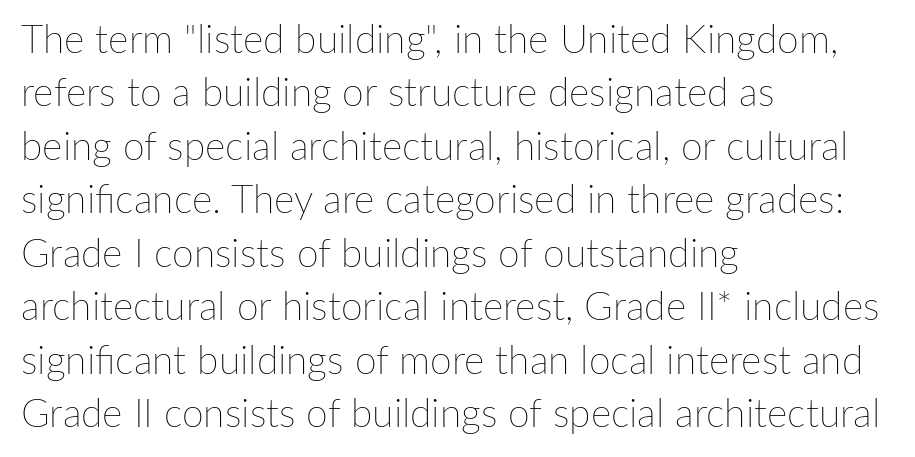
{"italic": "no", "bold": "no", "weight": "thin", "width": "normal", "stroke_contrast": "low", "x_height": "medium", "monospaced": "no", "underline": "no", "align": "left", "line_spacing": "normal", "line_spacing_ratio": 1.37, "letter_spacing": "normal", "letter_spacing_em": 0.0, "glyph_px": 39}
